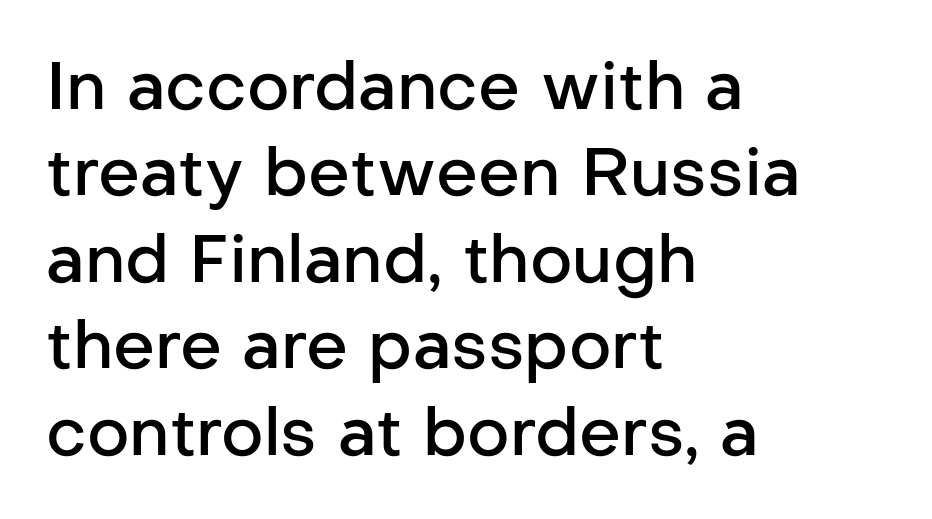
{"serif": "no", "italic": "no", "bold": "semi", "weight": "semibold", "width": "normal", "stroke_contrast": "low", "x_height": "medium", "monospaced": "no", "underline": "no", "align": "left", "line_spacing": "normal", "line_spacing_ratio": 1.31, "letter_spacing": "normal", "letter_spacing_em": 0.0, "glyph_px": 66}
